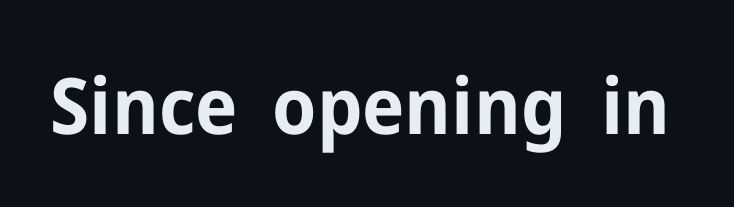
If you drew a line through each stem, it would be perfectly vertical. The line texture is even and compact thanks to regular tracking. Every letter is thick-stroked: bold, no question. Classification — sans serif.
